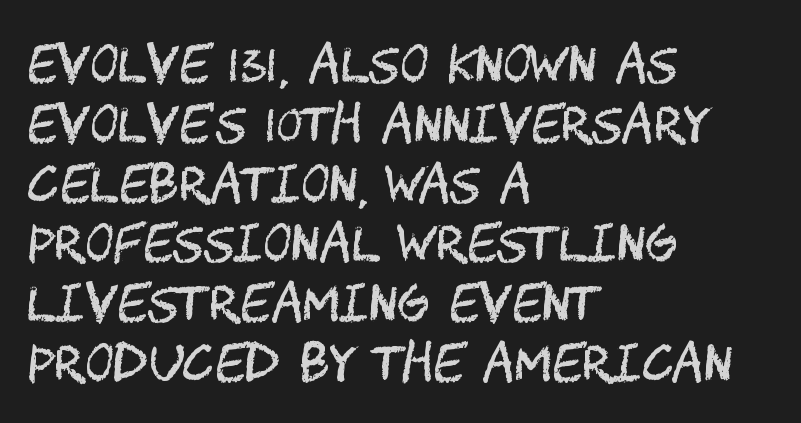
Q: Is the text bold? A: No.
Q: Is the text italic (slanted)? A: No, it is upright.
Q: Is the typeface a serif or a sans-serif typeface? A: Sans-serif.
Q: Is the text underlined? A: No.
Q: How is the paragraph aligned? A: Left-aligned.
Q: Is the spacing between letters normal or unusually wide? A: Normal.
Q: Width (condensed, normal, or wide)? A: Condensed.
Q: Stroke contrast? A: Medium.
Q: x-height? A: Large.
